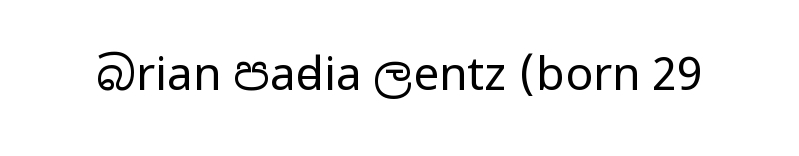
Q: Is the text bold? A: No.
Q: Is the text italic (slanted)? A: No, it is upright.
Q: Is the typeface a serif or a sans-serif typeface? A: Sans-serif.
Q: Is the text underlined? A: No.
Q: Is the spacing between letters normal or unusually wide? A: Normal.
Q: Width (condensed, normal, or wide)? A: Condensed.
Q: Stroke contrast? A: Low.
